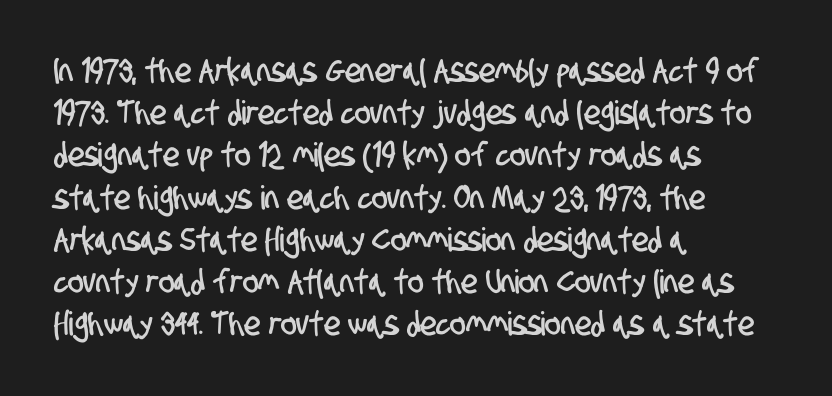
Reading down the column, the eye jumps a familiar distance to each next line. Check under the words: just untouched page. Spacing verdict: proportional, widths tailored to each character. The typeface chosen for these lines omits serifs. Standard letterfit; no display-style spreading of the glyphs. Notice how the passage keeps a crisp vertical edge on the left only.
